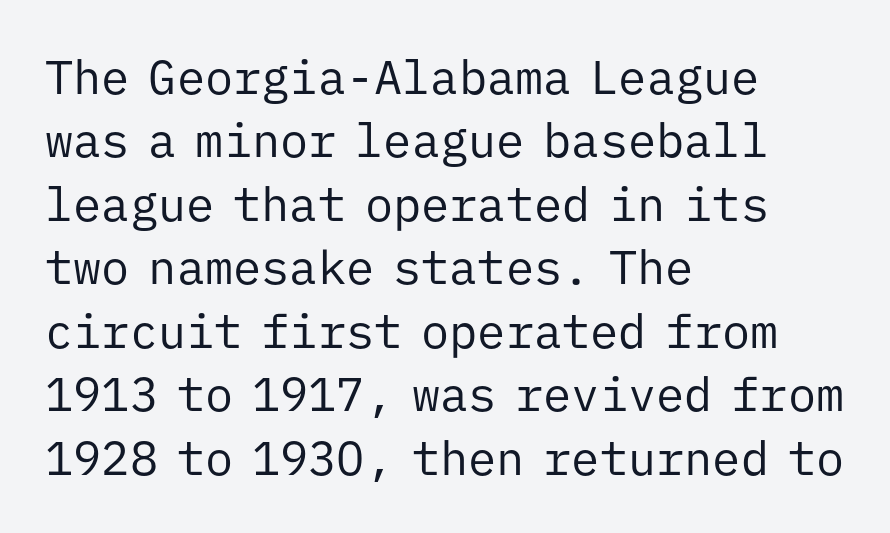
{"serif": "no", "italic": "no", "bold": "no", "weight": "regular", "width": "normal", "stroke_contrast": "low", "x_height": "medium", "monospaced": "yes", "underline": "no", "align": "left", "line_spacing": "normal", "line_spacing_ratio": 1.35, "letter_spacing": "normal", "letter_spacing_em": 0.0, "glyph_px": 47}
